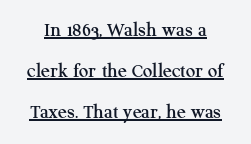
The image shows 21 px text type, upright; set loose line spacing (1.95x), normal letter spacing, underlined.
